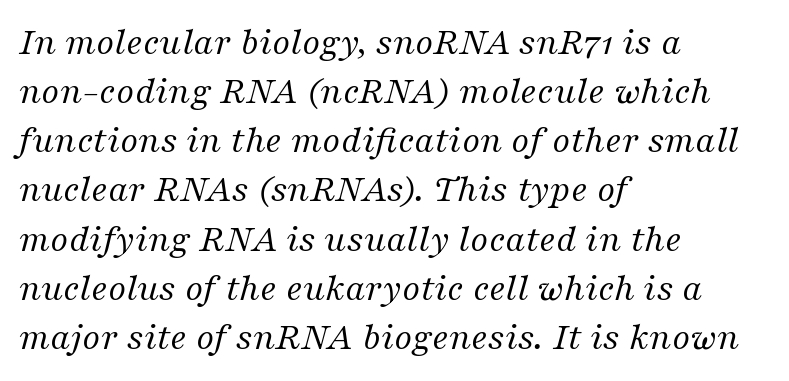
The image shows 39 px regular-weight serif type, italic (leaning right); set left-aligned, normal line spacing (1.26x), normal letter spacing, not underlined; medium stroke contrast and a medium x-height.
